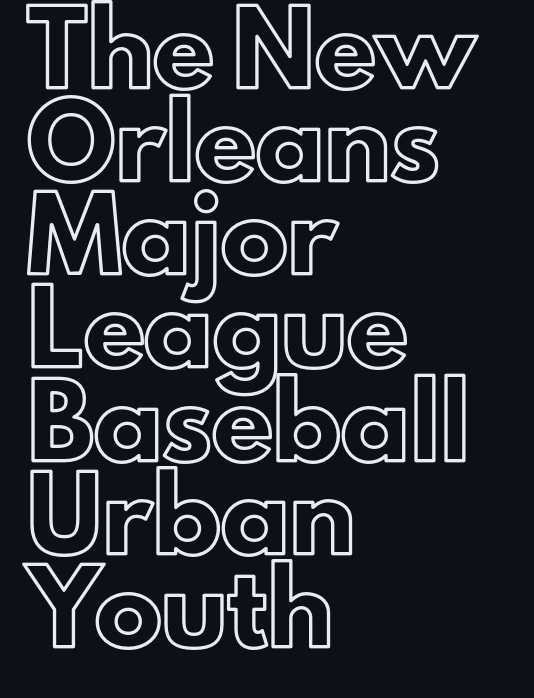
The image shows 67 px text type, upright; set left-aligned, normal line spacing (1.39x), normal letter spacing, not underlined; a small x-height.
